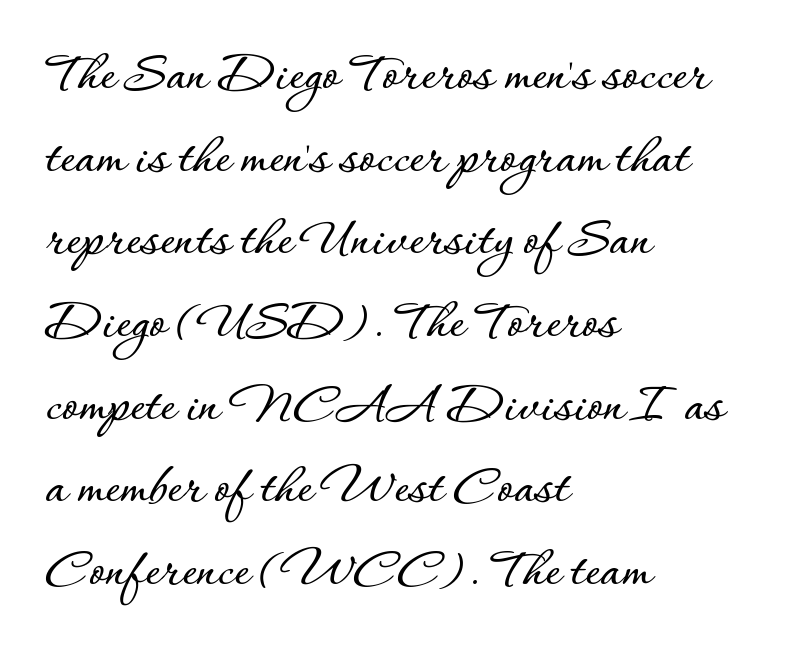
Q: Is the text italic (slanted)? A: Yes.
Q: Is the text underlined? A: No.
Q: How is the paragraph aligned? A: Left-aligned.
Q: Is the spacing between letters normal or unusually wide? A: Normal.
Q: Is the spacing between lines tight, normal or loose? A: Normal.
Q: Width (condensed, normal, or wide)? A: Normal.
Q: Stroke contrast? A: Low.
Q: x-height? A: Small.
Q: Monospaced? A: No.
